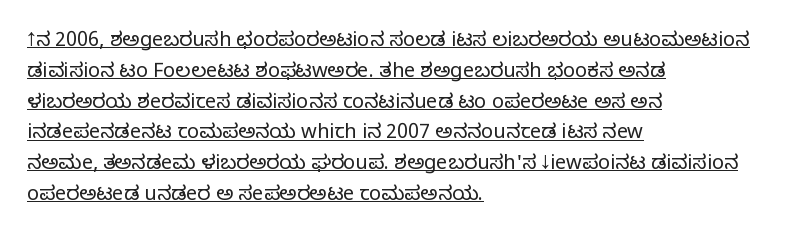
{"italic": "no", "bold": "no", "underline": "yes", "align": "left", "line_spacing": "normal", "line_spacing_ratio": 1.54, "letter_spacing": "normal", "letter_spacing_em": 0.0, "glyph_px": 20}
